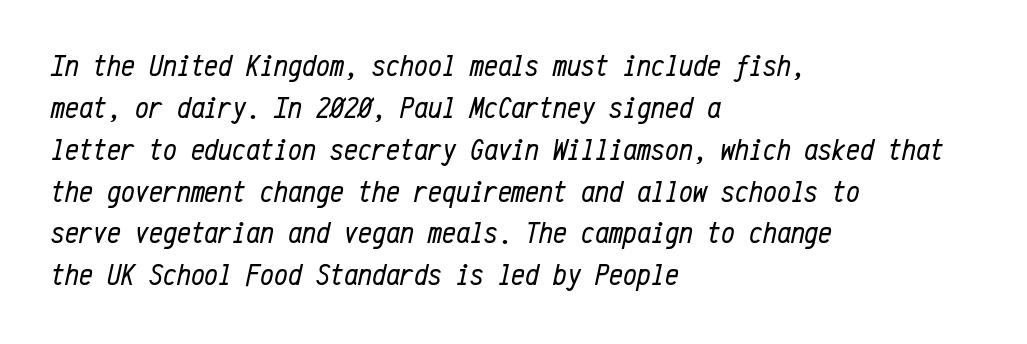
{"italic": "yes", "lean": "right", "slant_degrees": 12, "bold": "no", "weight": "regular", "width": "condensed", "stroke_contrast": "low", "x_height": "medium", "monospaced": "yes", "underline": "no", "align": "left", "line_spacing": "normal", "line_spacing_ratio": 1.35, "letter_spacing": "normal", "letter_spacing_em": 0.0, "glyph_px": 31}
